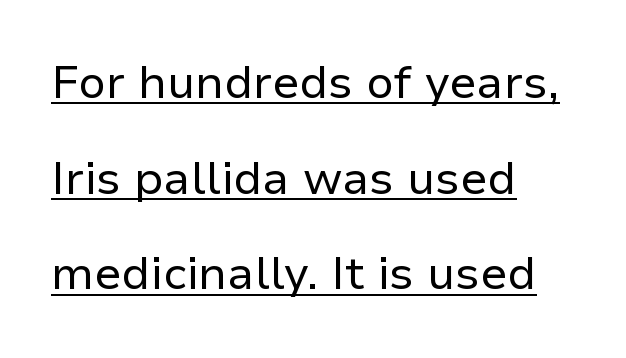
The image shows 46 px regular-weight sans-serif type, upright; set left-aligned, loose line spacing (2.08x), normal letter spacing, underlined; low stroke contrast and a medium x-height.
